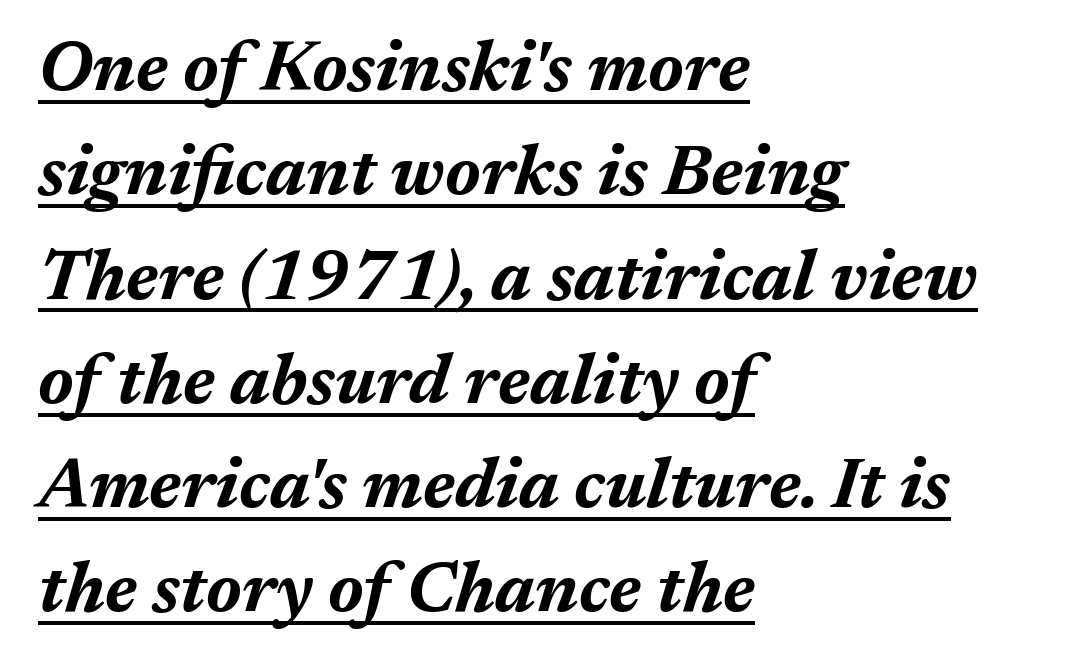
The image shows 70 px bold type, italic (leaning right); set left-aligned, normal line spacing (1.49x), normal letter spacing, underlined; medium stroke contrast and a medium x-height.
